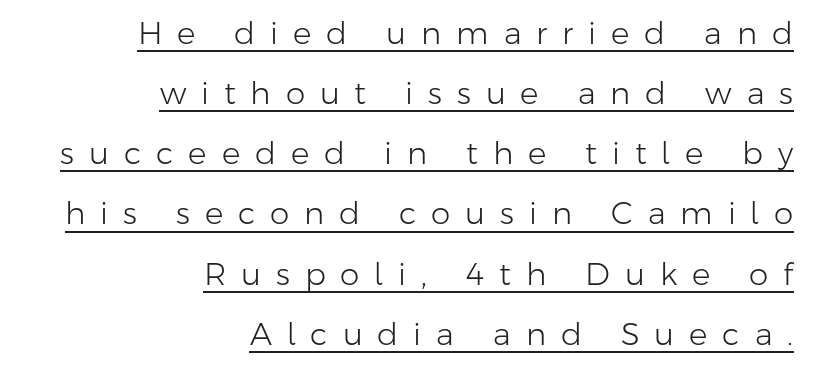
Q: Is the text bold? A: No.
Q: Is the text italic (slanted)? A: No, it is upright.
Q: Is the typeface a serif or a sans-serif typeface? A: Sans-serif.
Q: Is the text underlined? A: Yes.
Q: How is the paragraph aligned? A: Right-aligned.
Q: Is the spacing between letters normal or unusually wide? A: Unusually wide.
Q: Is the spacing between lines tight, normal or loose? A: Loose.
Q: Width (condensed, normal, or wide)? A: Normal.
Q: Stroke contrast? A: Low.
Q: x-height? A: Medium.
Q: Monospaced? A: No.
